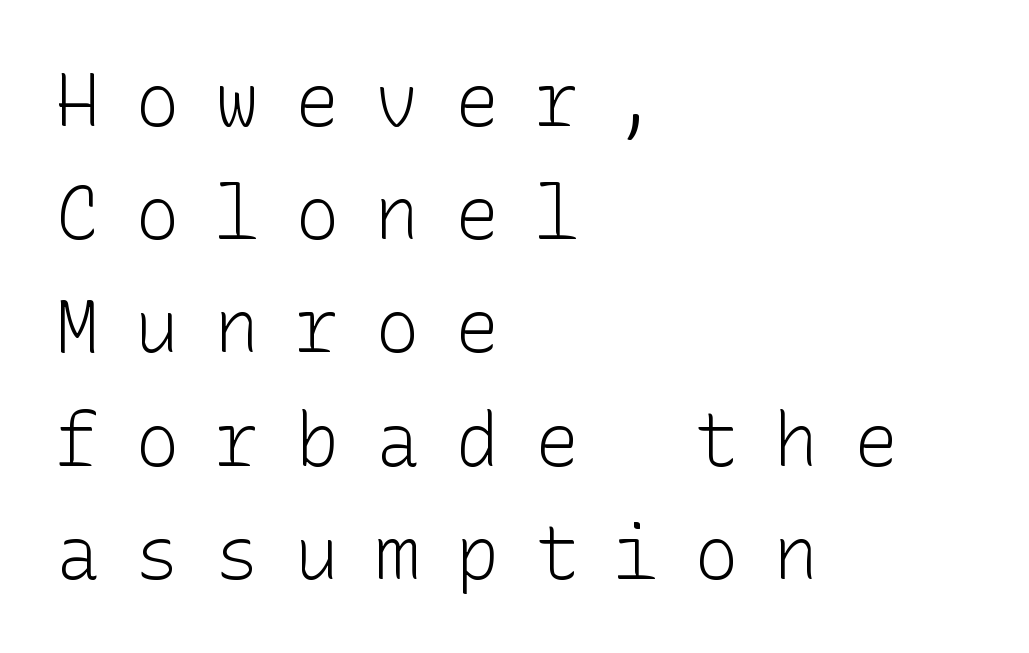
{"serif": "no", "italic": "no", "bold": "no", "weight": "light", "width": "normal", "stroke_contrast": "low", "x_height": "medium", "underline": "no", "align": "left", "line_spacing": "normal", "line_spacing_ratio": 1.53, "letter_spacing": "wide", "letter_spacing_em": 0.48, "glyph_px": 74}
